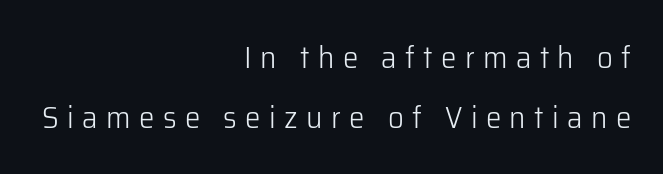
{"serif": "no", "italic": "no", "bold": "no", "weight": "light", "width": "normal", "stroke_contrast": "low", "x_height": "medium", "monospaced": "no", "underline": "no", "align": "right", "line_spacing": "loose", "line_spacing_ratio": 1.92, "letter_spacing": "wide", "letter_spacing_em": 0.27, "glyph_px": 31}
